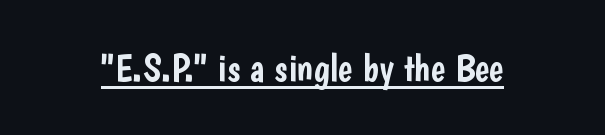
Q: Is the text italic (slanted)? A: No, it is upright.
Q: Is the typeface a serif or a sans-serif typeface? A: Sans-serif.
Q: Is the text underlined? A: Yes.
Q: Is the spacing between letters normal or unusually wide? A: Normal.
Q: Width (condensed, normal, or wide)? A: Condensed.
Q: Stroke contrast? A: Low.
Q: x-height? A: Medium.
Q: Monospaced? A: No.
